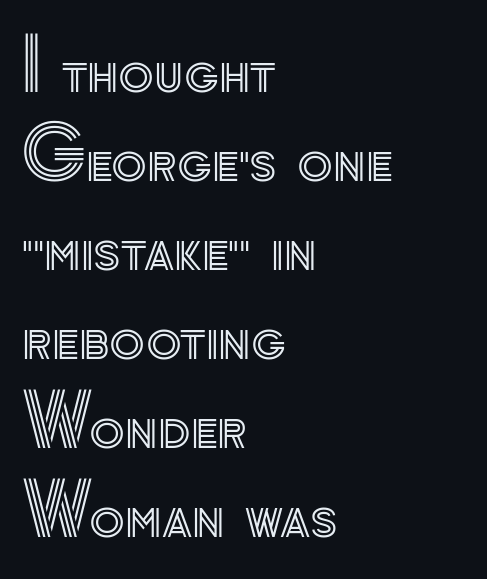
The image shows 73 px text type, upright; set left-aligned, line spacing 1.22x, normal letter spacing, not underlined; a small x-height.
